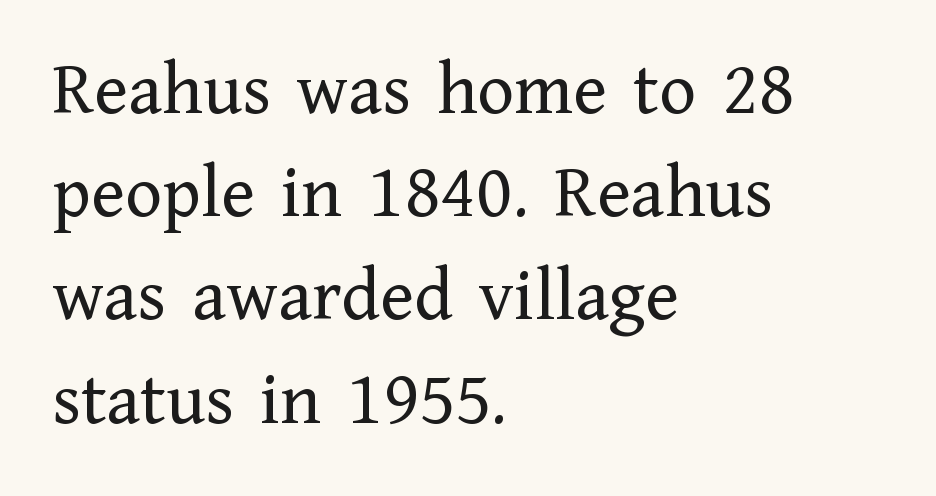
Q: Is the text bold? A: No.
Q: Is the text italic (slanted)? A: No, it is upright.
Q: Is the typeface a serif or a sans-serif typeface? A: Serif.
Q: Is the text underlined? A: No.
Q: How is the paragraph aligned? A: Left-aligned.
Q: Is the spacing between letters normal or unusually wide? A: Normal.
Q: Is the spacing between lines tight, normal or loose? A: Normal.
Q: Width (condensed, normal, or wide)? A: Normal.
Q: Stroke contrast? A: Low.
Q: x-height? A: Medium.
Q: Monospaced? A: No.
